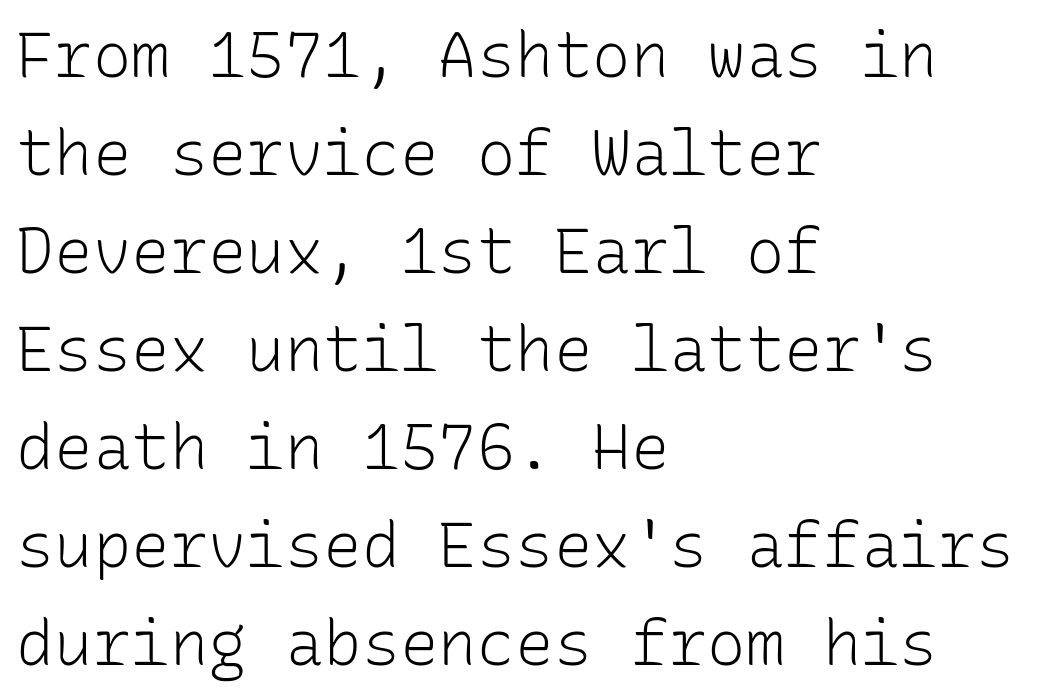
The image shows 64 px light sans-serif type, upright, monospaced; set left-aligned, normal line spacing (1.53x), normal letter spacing, not underlined; low stroke contrast and a medium x-height.
